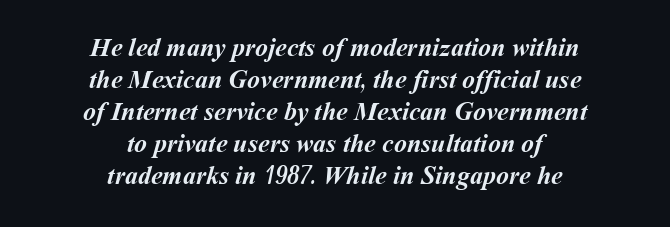
Q: Is the text bold? A: Yes.
Q: Is the text underlined? A: No.
Q: How is the paragraph aligned? A: Centered.
Q: Is the spacing between letters normal or unusually wide? A: Normal.
